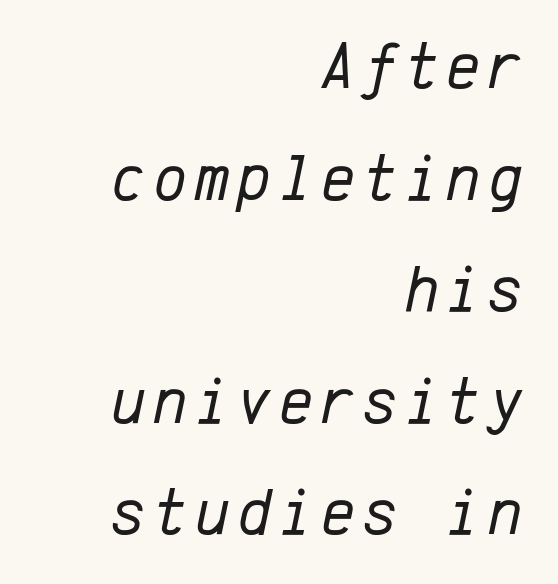
In terms of posture, this sample is oblique. Summary of vertical rhythm: regular, with standard interline spacing. You could count columns in this text — the font is strictly monospaced. Which margin do the lines hug? The right one — the left edge is uneven. The specimen omits any rule beneath the text block's lines.
